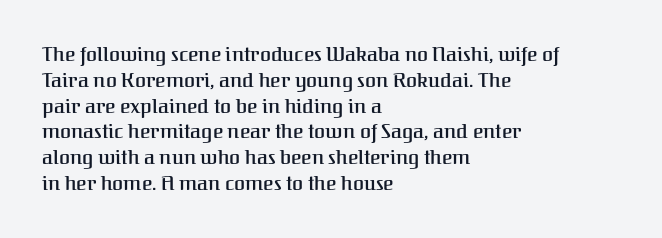
Q: Is the text italic (slanted)? A: No, it is upright.
Q: Is the text underlined? A: No.
Q: How is the paragraph aligned? A: Left-aligned.
Q: Is the spacing between letters normal or unusually wide? A: Normal.
Q: Is the spacing between lines tight, normal or loose? A: Normal.
